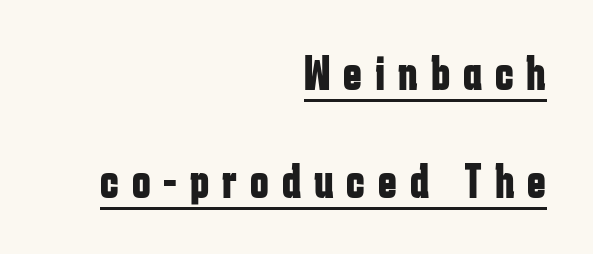
Q: Is the text bold? A: Yes.
Q: Is the text italic (slanted)? A: No, it is upright.
Q: Is the typeface a serif or a sans-serif typeface? A: Sans-serif.
Q: Is the text underlined? A: Yes.
Q: How is the paragraph aligned? A: Right-aligned.
Q: Is the spacing between letters normal or unusually wide? A: Unusually wide.
Q: Is the spacing between lines tight, normal or loose? A: Loose.
Q: Width (condensed, normal, or wide)? A: Condensed.
Q: Stroke contrast? A: Low.
Q: x-height? A: Medium.
Q: Monospaced? A: No.
